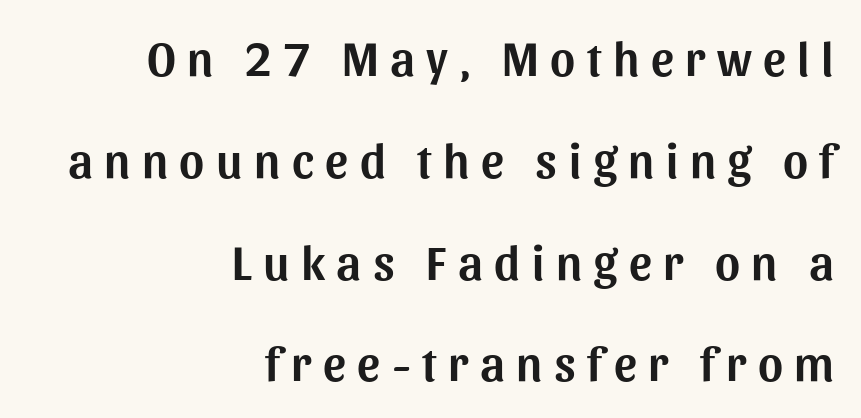
Q: Is the text italic (slanted)? A: No, it is upright.
Q: Is the typeface a serif or a sans-serif typeface? A: Sans-serif.
Q: Is the text underlined? A: No.
Q: How is the paragraph aligned? A: Right-aligned.
Q: Is the spacing between letters normal or unusually wide? A: Unusually wide.
Q: Is the spacing between lines tight, normal or loose? A: Loose.
Q: Width (condensed, normal, or wide)? A: Normal.
Q: Stroke contrast? A: Medium.
Q: x-height? A: Medium.
Q: Monospaced? A: No.
